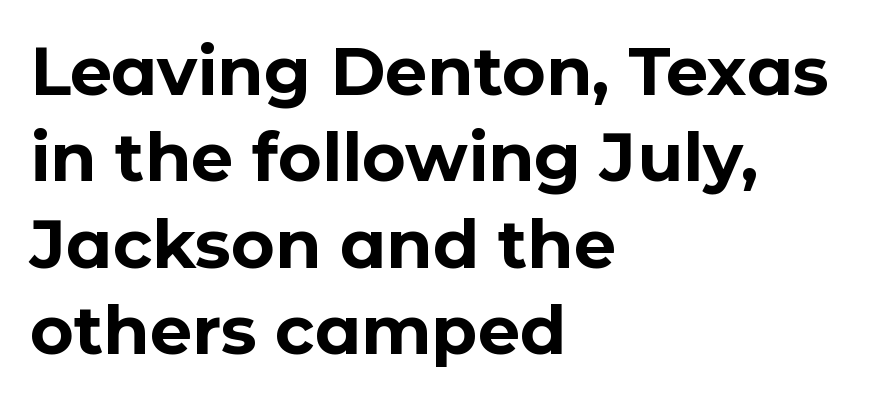
{"serif": "no", "italic": "no", "bold": "yes", "weight": "bold", "width": "normal", "stroke_contrast": "low", "x_height": "medium", "monospaced": "no", "underline": "no", "align": "left", "line_spacing": "normal", "line_spacing_ratio": 1.29, "letter_spacing": "normal", "letter_spacing_em": 0.0, "glyph_px": 67}
